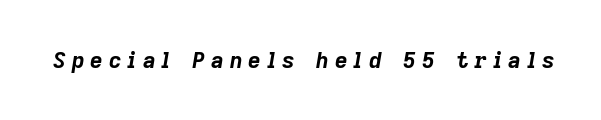
The image shows 22 px bold type, italic (leaning right); set unusually wide letter spacing (+0.27 em), not underlined.
